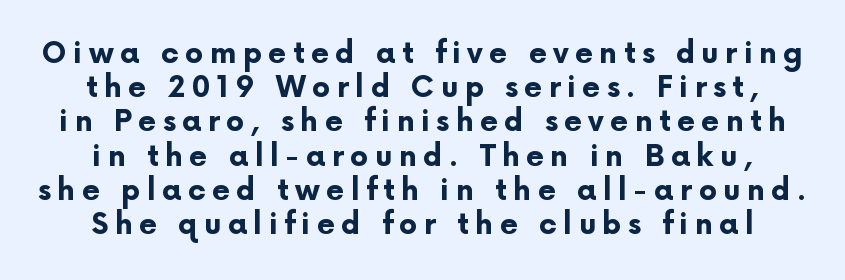
Q: Is the text bold? A: Yes.
Q: Is the text italic (slanted)? A: No, it is upright.
Q: Is the typeface a serif or a sans-serif typeface? A: Sans-serif.
Q: Is the text underlined? A: No.
Q: Is the spacing between letters normal or unusually wide? A: Unusually wide.
Q: Width (condensed, normal, or wide)? A: Normal.
Q: Stroke contrast? A: Low.
Q: x-height? A: Medium.
Q: Monospaced? A: No.
